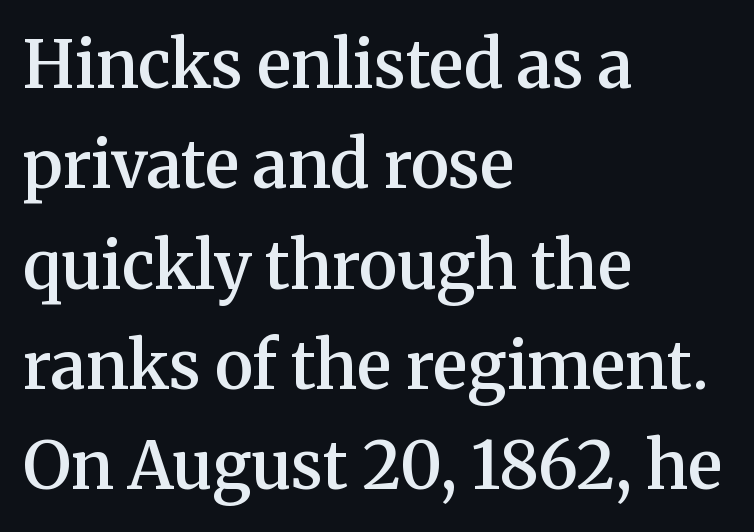
Q: Is the text bold? A: Semi-bold.
Q: Is the text italic (slanted)? A: No, it is upright.
Q: Is the typeface a serif or a sans-serif typeface? A: Serif.
Q: Is the text underlined? A: No.
Q: How is the paragraph aligned? A: Left-aligned.
Q: Is the spacing between letters normal or unusually wide? A: Normal.
Q: Is the spacing between lines tight, normal or loose? A: Normal.
Q: Width (condensed, normal, or wide)? A: Normal.
Q: Stroke contrast? A: Medium.
Q: x-height? A: Medium.
Q: Monospaced? A: No.
